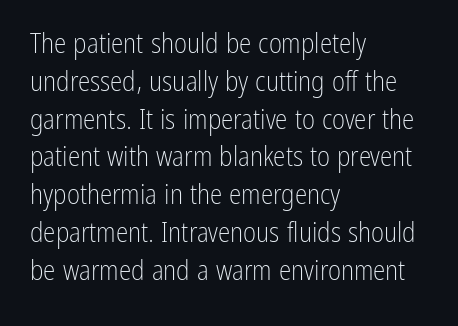
These lines are rendered in a variable-pitch font. The lettering stays uniformly vertical, giving the passage a roman look. Compared with typical paragraphs, the rows here are spaced about the same. Tracking here is standard; glyphs follow each other at the usual distance. The passage is arranged the way most books set body copy — flush left.
